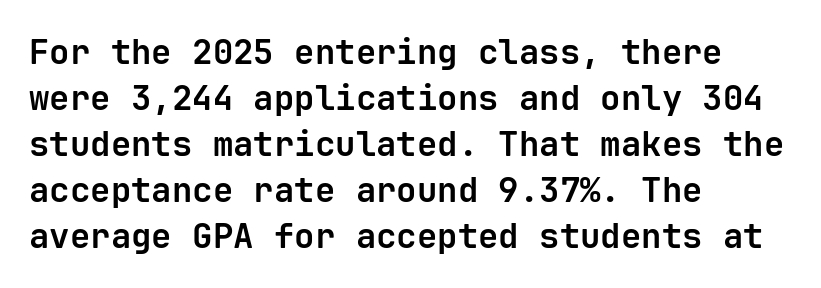
Q: Is the text bold? A: Yes.
Q: Is the text italic (slanted)? A: No, it is upright.
Q: Is the typeface a serif or a sans-serif typeface? A: Sans-serif.
Q: Is the text underlined? A: No.
Q: How is the paragraph aligned? A: Left-aligned.
Q: Is the spacing between letters normal or unusually wide? A: Normal.
Q: Is the spacing between lines tight, normal or loose? A: Normal.
Q: Width (condensed, normal, or wide)? A: Normal.
Q: Stroke contrast? A: Low.
Q: x-height? A: Medium.
Q: Monospaced? A: Yes.
